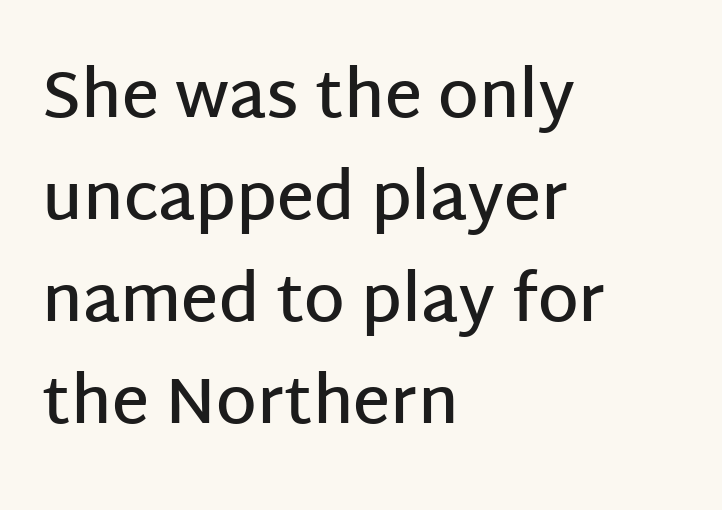
The image shows 65 px semibold sans-serif type, upright; set left-aligned, normal line spacing (1.57x), normal letter spacing, not underlined; low stroke contrast and a large x-height.
